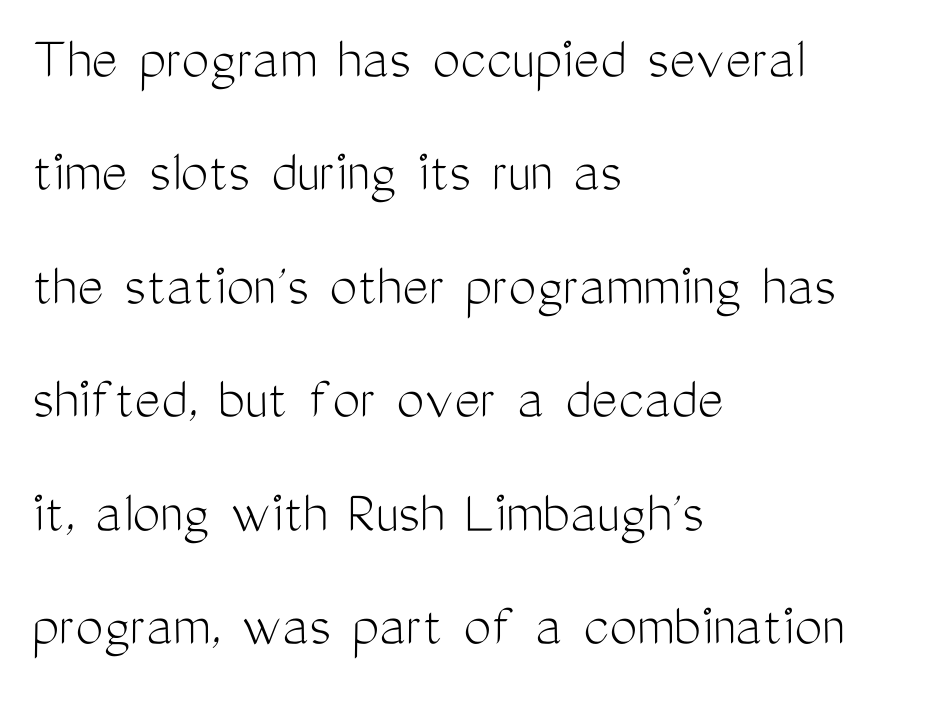
The lines in this sample share a left origin and differ only in where they stop. The characters display no serif detailing; their extremities are plain. Posture: vertical. The space directly below the letters is spotless.
